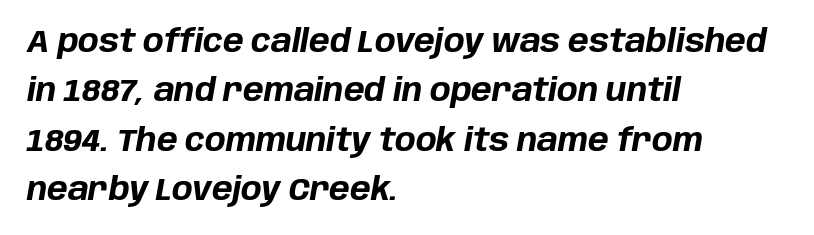
The image shows 31 px bold type, italic (leaning right); set left-aligned, normal line spacing (1.59x), normal letter spacing, not underlined; low stroke contrast and a large x-height.
